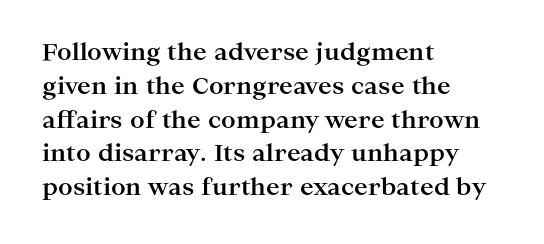
Q: Is the text bold? A: Yes.
Q: Is the text italic (slanted)? A: No, it is upright.
Q: Is the text underlined? A: No.
Q: How is the paragraph aligned? A: Left-aligned.
Q: Is the spacing between letters normal or unusually wide? A: Normal.
Q: Is the spacing between lines tight, normal or loose? A: Normal.
